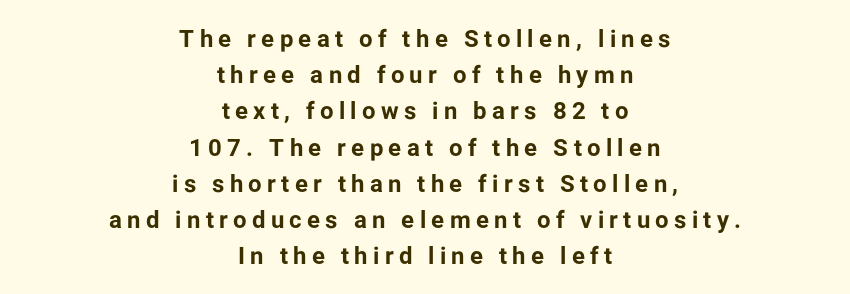
The image shows 24 px bold type, upright; set centered, normal line spacing (1.51x), unusually wide letter spacing (+0.22 em), not underlined.
